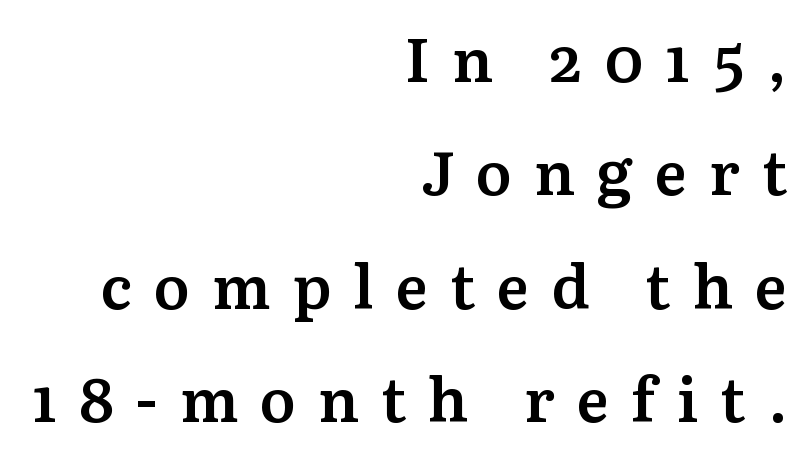
The typesetting leans somewhat heavy: a semibold. Just letters on the line, the space beneath them empty. Notice how the stems are strictly vertical — no italics here. Glyph-to-glyph distance is far greater than everyday printed text.
